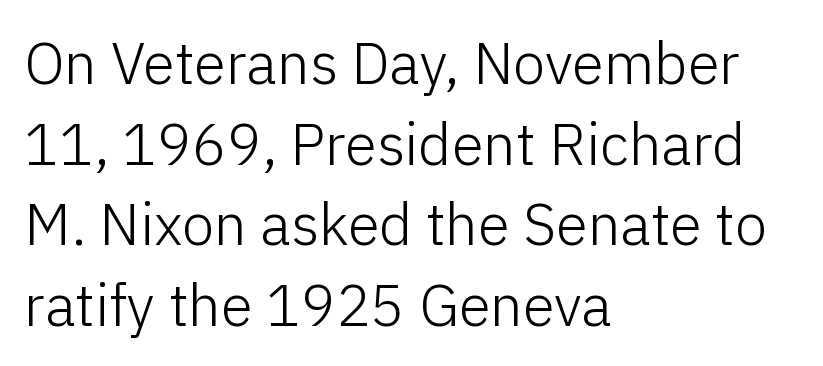
The image shows 58 px light sans-serif type, upright; set left-aligned, normal line spacing (1.39x), normal letter spacing, not underlined; low stroke contrast and a medium x-height.
